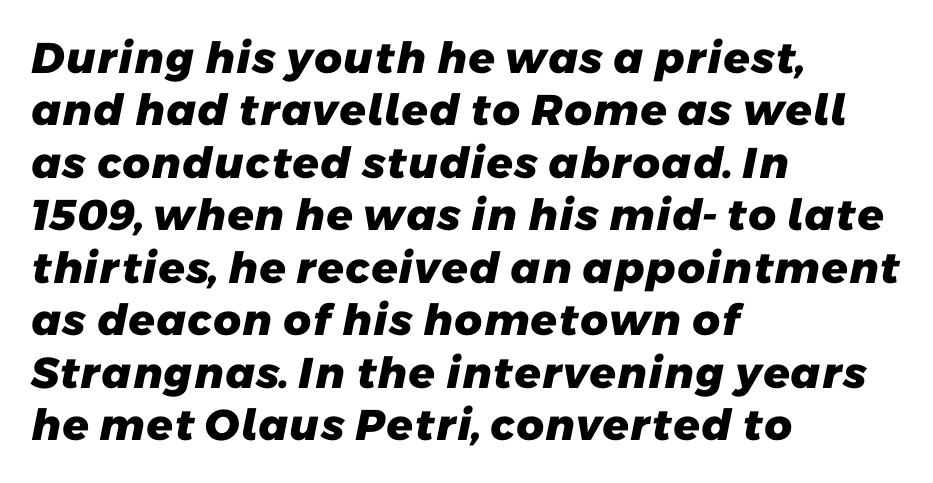
The image shows 43 px heavy sans-serif type; set left-aligned, line spacing 1.22x, normal letter spacing, not underlined; low stroke contrast and a medium x-height.
